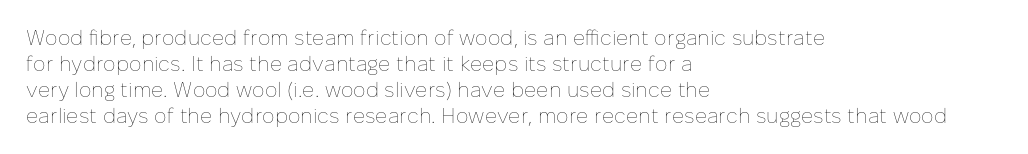
{"italic": "no", "bold": "no", "underline": "no", "align": "left", "line_spacing_ratio": 1.24, "letter_spacing": "normal", "letter_spacing_em": 0.0, "glyph_px": 21}
